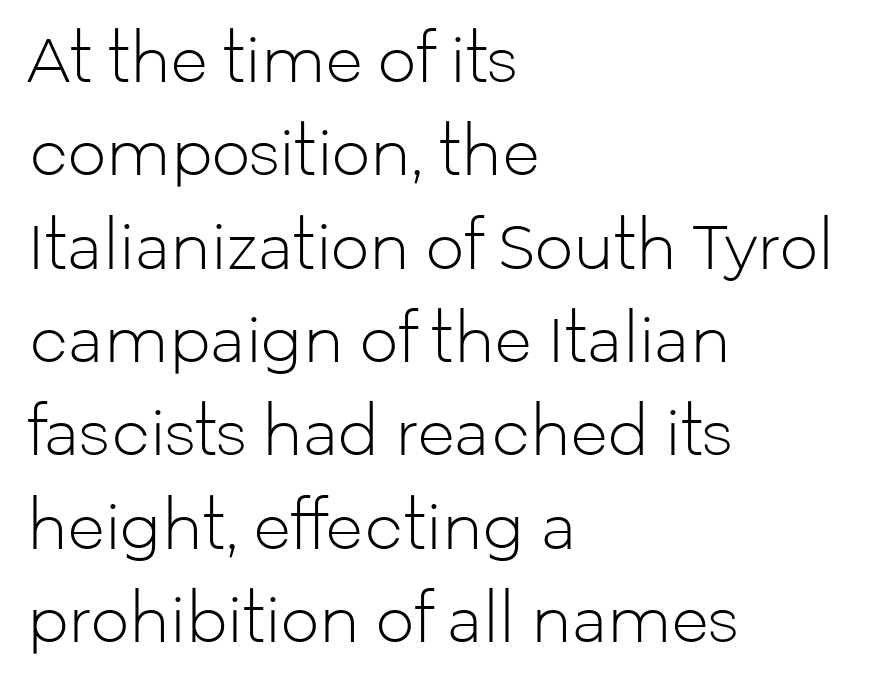
The image shows 61 px light sans-serif type, upright; set left-aligned, normal line spacing (1.53x), normal letter spacing, not underlined; low stroke contrast and a medium x-height.
